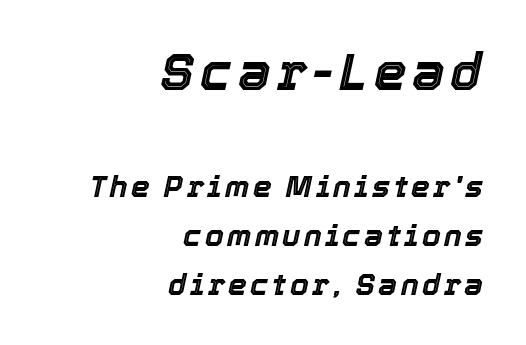
Plain, unruled lines of type. Whoever set this chose a conventional vertical rhythm. All the whitespace from short lines collects on the left. You can tell it's italic because the verticals aren't actually vertical.
